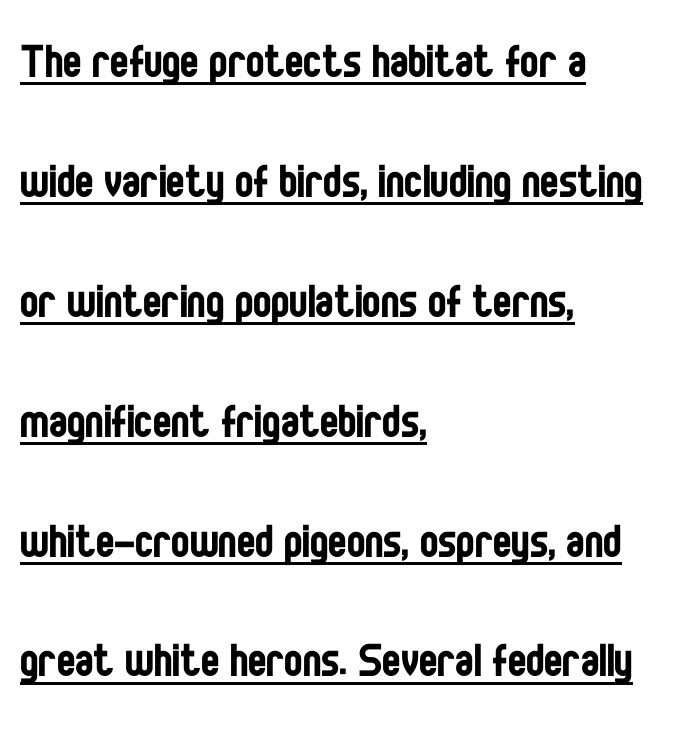
{"serif": "no", "italic": "no", "bold": "no", "weight": "regular", "width": "condensed", "stroke_contrast": "low", "x_height": "large", "monospaced": "no", "underline": "yes", "align": "left", "line_spacing": "loose", "line_spacing_ratio": 2.18, "letter_spacing": "normal", "letter_spacing_em": 0.0, "glyph_px": 55}
